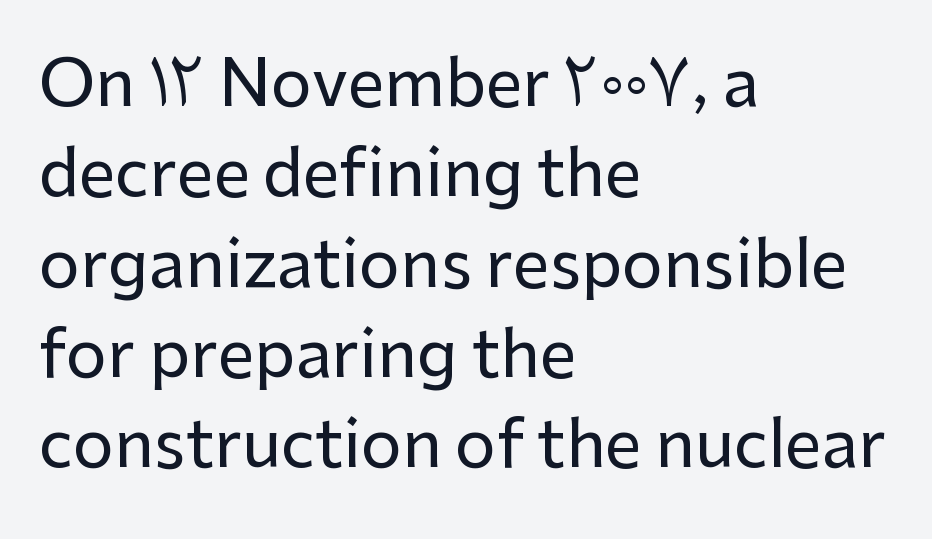
The image shows 65 px sans-serif type, upright; set left-aligned, normal line spacing (1.39x), normal letter spacing, not underlined; low stroke contrast and a medium x-height.
